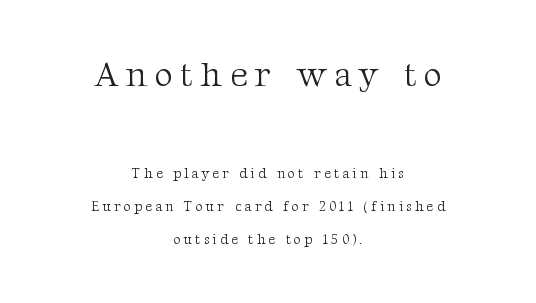
Q: Is the text bold? A: No.
Q: Is the text italic (slanted)? A: No, it is upright.
Q: Is the typeface a serif or a sans-serif typeface? A: Serif.
Q: Is the text underlined? A: No.
Q: How is the paragraph aligned? A: Centered.
Q: Is the spacing between letters normal or unusually wide? A: Unusually wide.
Q: Is the spacing between lines tight, normal or loose? A: Loose.
Q: Which block of text is set in a larger size, the first (top) or the second (bottom)? A: The first (top) one.
Q: Width (condensed, normal, or wide)? A: Normal.
Q: Stroke contrast? A: Medium.
Q: x-height? A: Medium.
Q: Monospaced? A: No.
